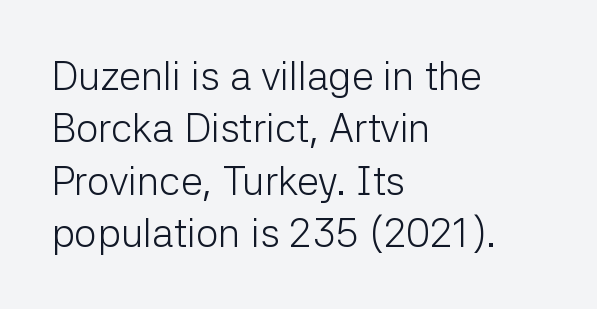
Is the block centered? No — it sits flush against the left margin. Varying glyph widths throughout — classic text-font behaviour. Counters stay open thanks to moderate or lighter strokes. Regular leading. No extra tracking has been applied to these lines.
